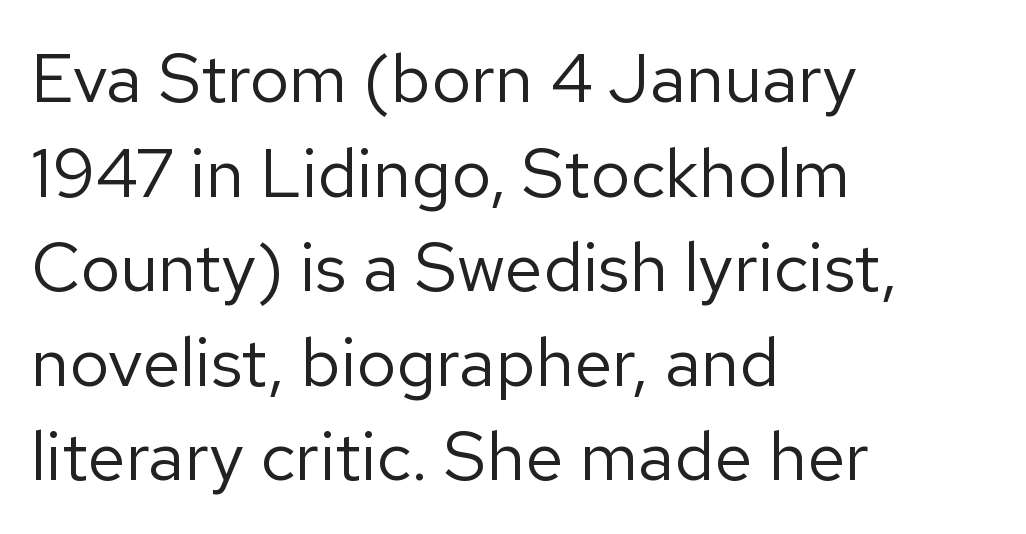
Q: Is the text bold? A: No.
Q: Is the text italic (slanted)? A: No, it is upright.
Q: Is the typeface a serif or a sans-serif typeface? A: Sans-serif.
Q: Is the text underlined? A: No.
Q: How is the paragraph aligned? A: Left-aligned.
Q: Is the spacing between letters normal or unusually wide? A: Normal.
Q: Is the spacing between lines tight, normal or loose? A: Normal.
Q: Width (condensed, normal, or wide)? A: Normal.
Q: Stroke contrast? A: Low.
Q: x-height? A: Medium.
Q: Monospaced? A: No.
